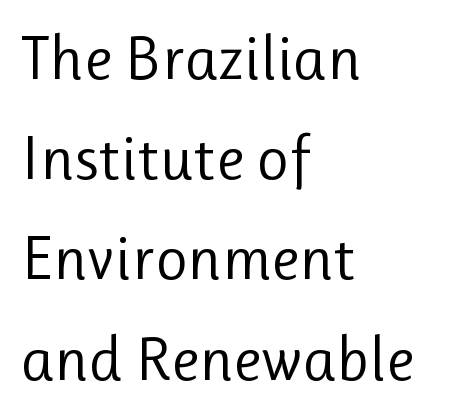
{"serif": "no", "italic": "no", "bold": "no", "weight": "regular", "width": "normal", "stroke_contrast": "low", "x_height": "medium", "monospaced": "no", "underline": "no", "align": "left", "line_spacing": "normal", "line_spacing_ratio": 1.59, "letter_spacing": "normal", "letter_spacing_em": 0.0, "glyph_px": 63}
